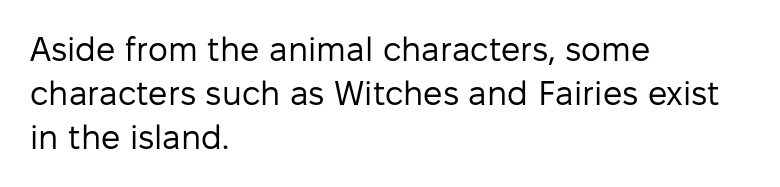
The image shows 34 px regular-weight sans-serif type, upright; set left-aligned, normal line spacing (1.3x), normal letter spacing, not underlined; low stroke contrast and a medium x-height.
